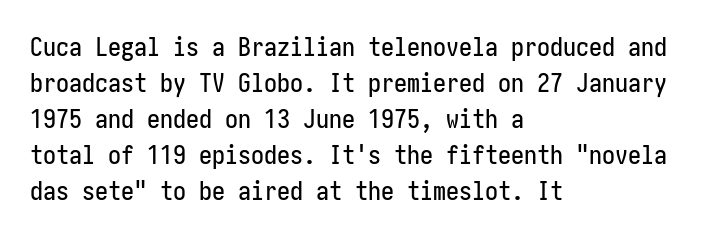
The image shows 26 px text type, upright; set left-aligned, normal line spacing (1.38x), normal letter spacing, not underlined.
